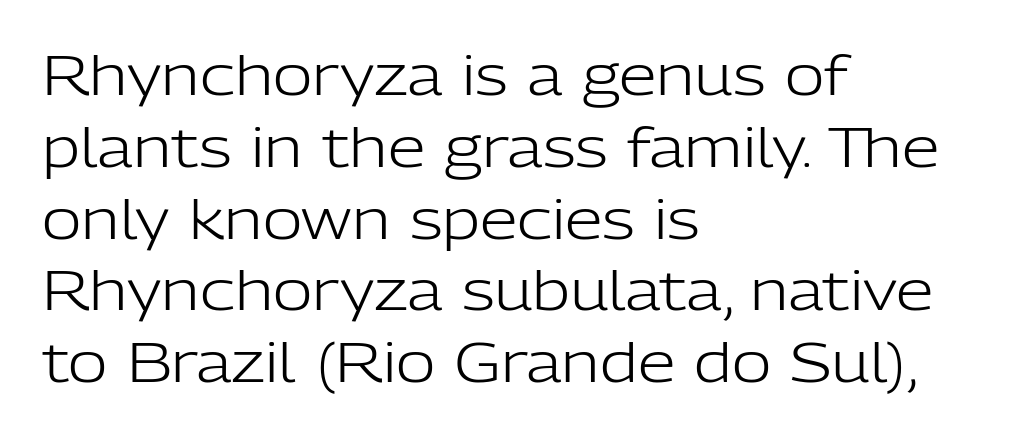
Q: Is the text bold? A: No.
Q: Is the text italic (slanted)? A: No, it is upright.
Q: Is the typeface a serif or a sans-serif typeface? A: Sans-serif.
Q: Is the text underlined? A: No.
Q: How is the paragraph aligned? A: Left-aligned.
Q: Is the spacing between letters normal or unusually wide? A: Normal.
Q: Is the spacing between lines tight, normal or loose? A: Normal.
Q: Width (condensed, normal, or wide)? A: Normal.
Q: Stroke contrast? A: Low.
Q: x-height? A: Medium.
Q: Monospaced? A: No.
